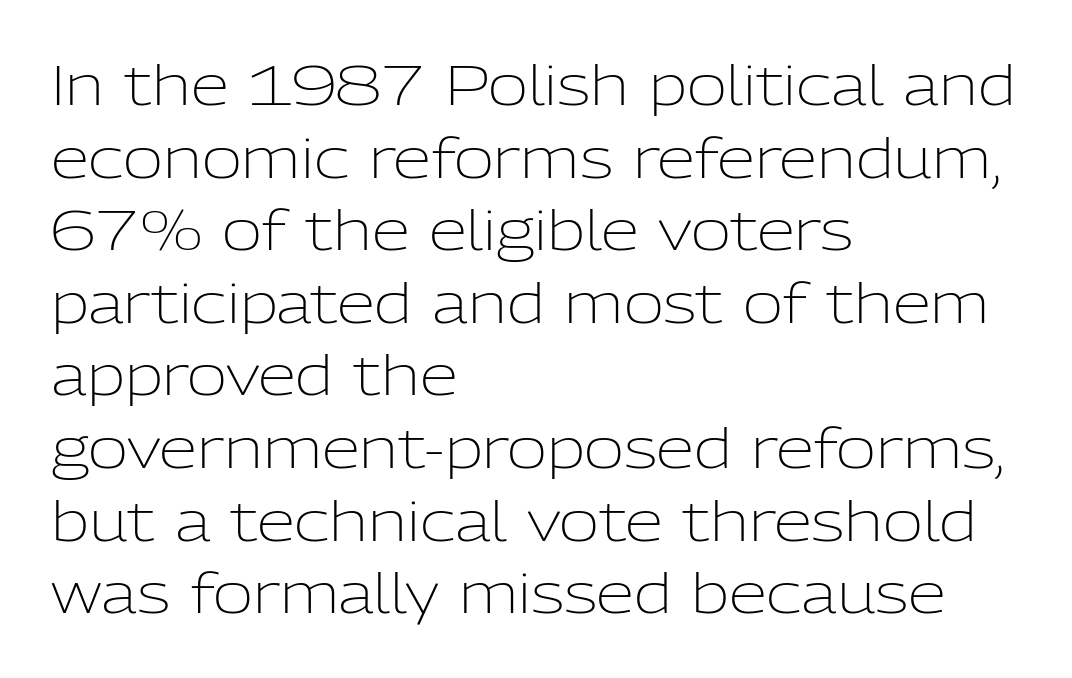
{"serif": "no", "italic": "no", "bold": "no", "weight": "light", "width": "normal", "stroke_contrast": "low", "x_height": "medium", "monospaced": "no", "underline": "no", "align": "left", "line_spacing": "normal", "line_spacing_ratio": 1.32, "letter_spacing": "normal", "letter_spacing_em": 0.0, "glyph_px": 55}
